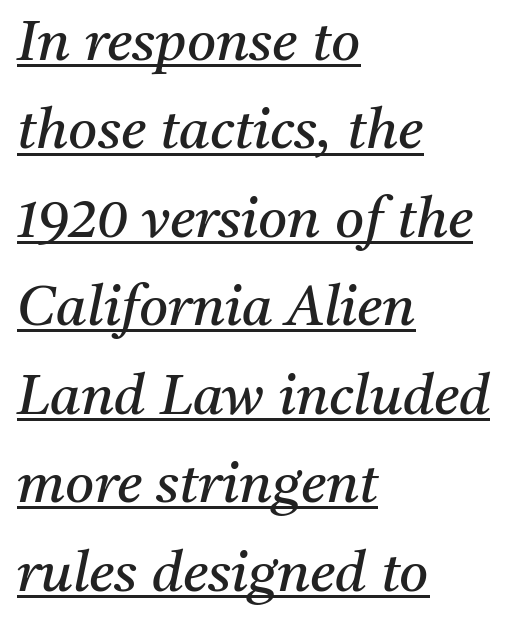
{"serif": "yes", "italic": "yes", "lean": "right", "slant_degrees": 11, "bold": "no", "weight": "regular", "width": "normal", "stroke_contrast": "medium", "x_height": "medium", "monospaced": "no", "underline": "yes", "align": "left", "line_spacing": "normal", "line_spacing_ratio": 1.58, "letter_spacing": "normal", "letter_spacing_em": 0.0, "glyph_px": 56}
